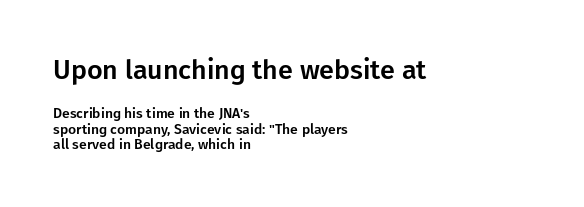
Nobody touched the tracking dial on this one. Typeset ragged right — the left edge is the straight one. The specimen omits any rule beneath the text block's lines. Every stem runs plumb, perpendicular to the baseline.
